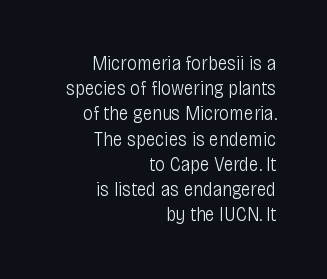
Style check: upright. Is the type heavy? It reads as light-to-regular instead. The vertical gap from one line to the next is medium. This sample is right-justified, so line beginnings fall wherever the words allow.
